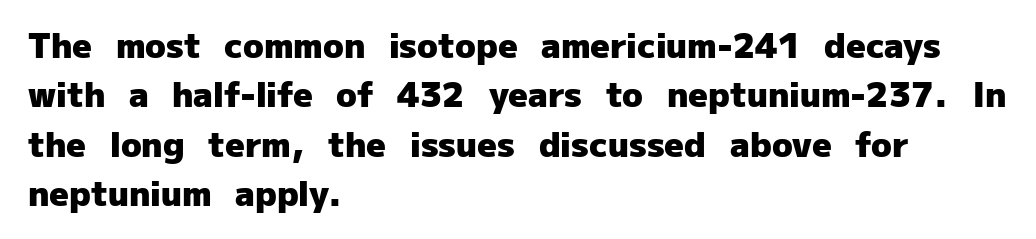
These lines carry a lot of weight — the face is fully bold. The glyphs in this specimen are sans serif. These lines are set flush left with a ragged right edge. Posture: straight, roman, zero tilt. Lines of text with bare space underneath. Short note: letters normally spaced.
